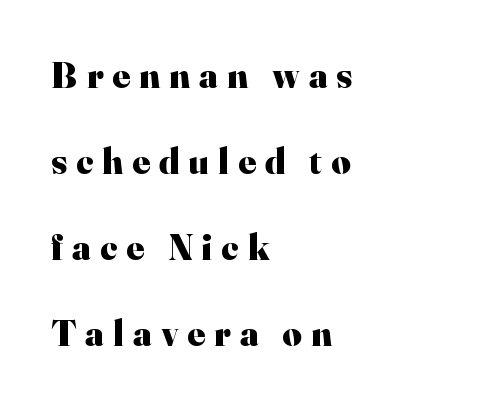
The image shows 37 px heavy serif type, upright; set left-aligned, loose line spacing (2.32x), unusually wide letter spacing (+0.25 em), not underlined; high stroke contrast and a small x-height.
